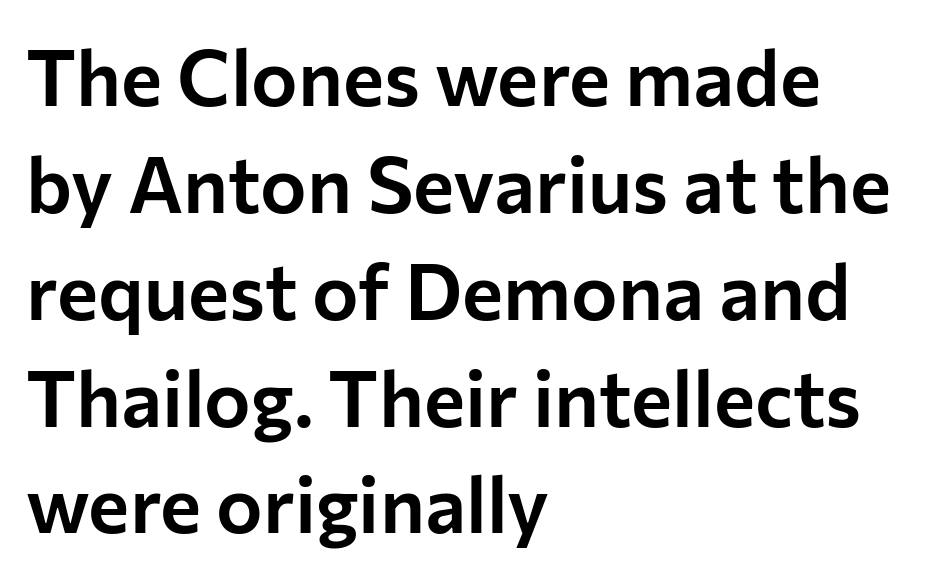
Regular leading. Does the type have serifs? No, each stem ends abruptly. Short note: letters normally spaced. Looks like regular typesetting: each glyph gets only the width it needs.
